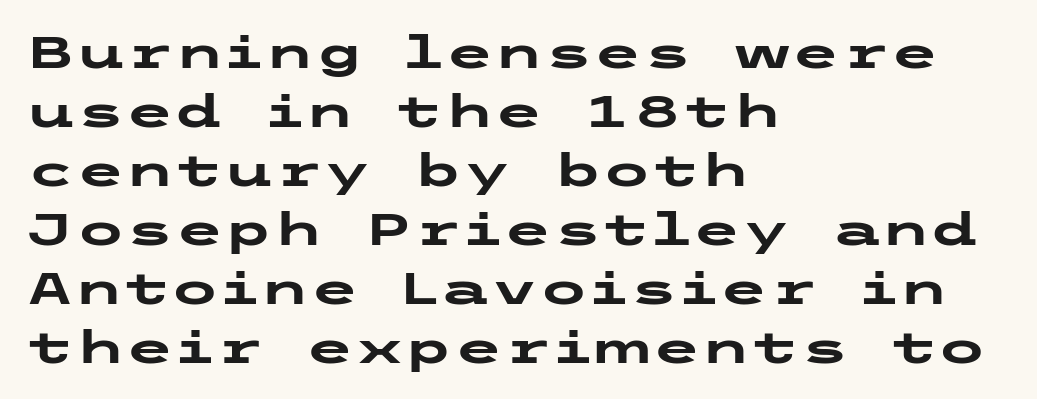
Q: Is the text bold? A: Yes.
Q: Is the text italic (slanted)? A: No, it is upright.
Q: Is the typeface a serif or a sans-serif typeface? A: Sans-serif.
Q: Is the text underlined? A: No.
Q: How is the paragraph aligned? A: Left-aligned.
Q: Is the spacing between letters normal or unusually wide? A: Normal.
Q: Is the spacing between lines tight, normal or loose? A: Normal.
Q: Width (condensed, normal, or wide)? A: Wide.
Q: Stroke contrast? A: Low.
Q: x-height? A: Medium.
